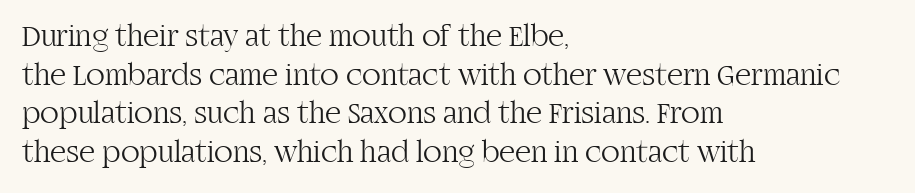
The image shows 31 px light serif type, upright; set left-aligned, normal line spacing (1.25x), normal letter spacing, not underlined; high stroke contrast and a large x-height.
